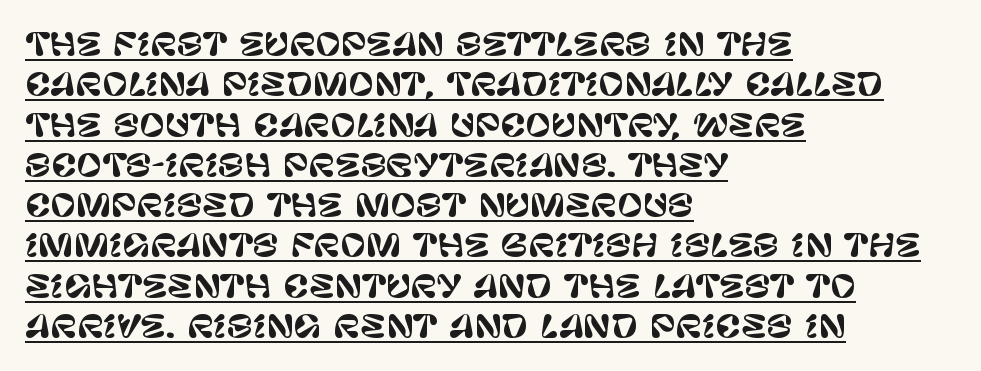
Q: Is the text italic (slanted)? A: Yes.
Q: Is the typeface a serif or a sans-serif typeface? A: Sans-serif.
Q: Is the text underlined? A: Yes.
Q: How is the paragraph aligned? A: Left-aligned.
Q: Is the spacing between letters normal or unusually wide? A: Normal.
Q: Is the spacing between lines tight, normal or loose? A: Normal.
Q: Width (condensed, normal, or wide)? A: Normal.
Q: Stroke contrast? A: Low.
Q: x-height? A: Large.
Q: Monospaced? A: No.
